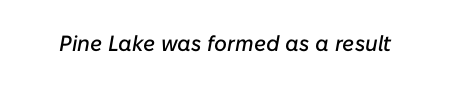
The image shows 22 px text type, italic (leaning right); set normal letter spacing, not underlined.
